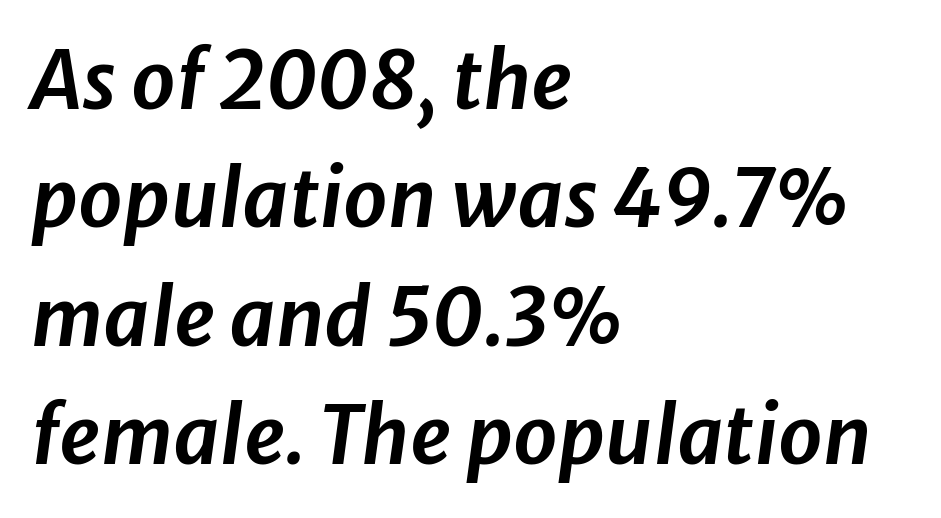
The passage shown is typed in a proportional face where columns would drift. The horizontal fit of the characters is conventional and even. The typography opts for an oblique posture over an upright one. These lines stack with their left ends in a neat column. This sample keeps an unexceptional amount of space between lines.
